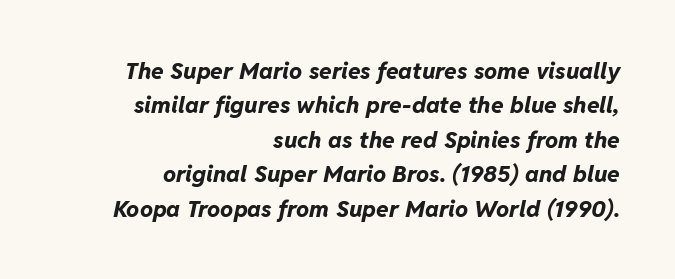
The image shows 23 px bold type, italic (leaning right); set right-aligned, normal line spacing (1.5x), normal letter spacing, not underlined.
